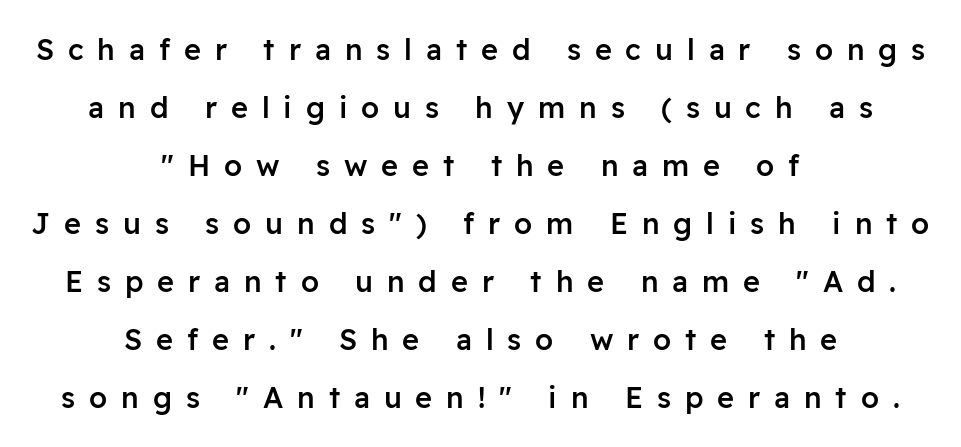
This is the regular roman posture of the typeface. The rendering uses natural spacing where letterforms have individual widths. Successive baselines arrive slowly, with a big drop between each. The typesetting leans somewhat heavy: a semibold. Letter spacing: wide. Check where the strokes stop: nothing finishes them off — pure sans.
